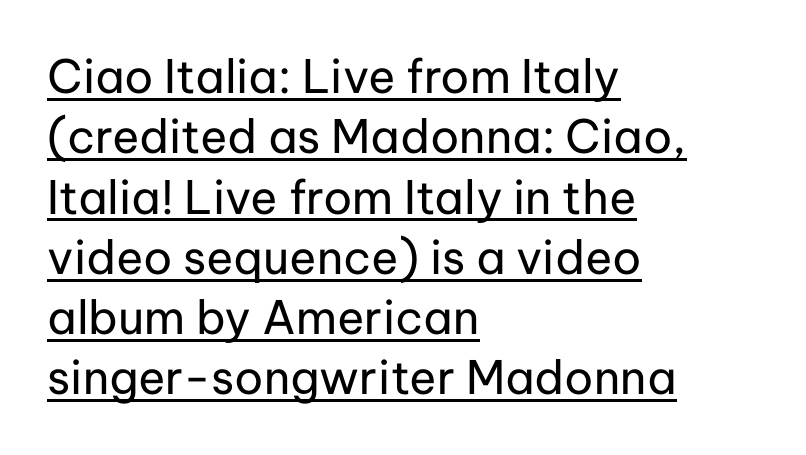
The image shows 46 px regular-weight sans-serif type, upright; set left-aligned, normal line spacing (1.31x), normal letter spacing, underlined; low stroke contrast and a medium x-height.
